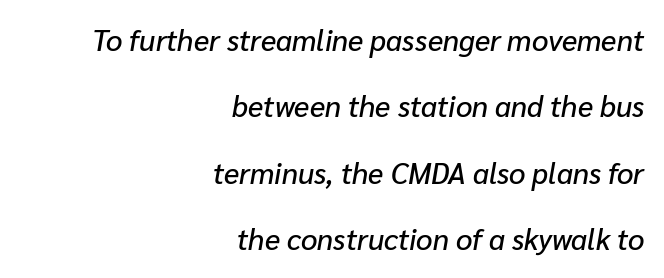
{"italic": "yes", "lean": "right", "slant_degrees": 10, "width": "normal", "stroke_contrast": "low", "x_height": "medium", "monospaced": "no", "underline": "no", "align": "right", "line_spacing": "loose", "line_spacing_ratio": 2.29, "letter_spacing": "normal", "letter_spacing_em": 0.0, "glyph_px": 29}
